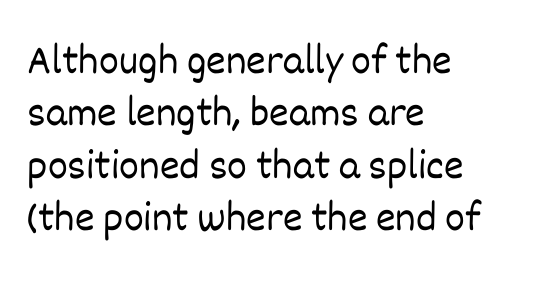
The image shows 42 px light type, upright; set left-aligned, normal line spacing (1.25x), normal letter spacing, not underlined; low stroke contrast and a large x-height.
